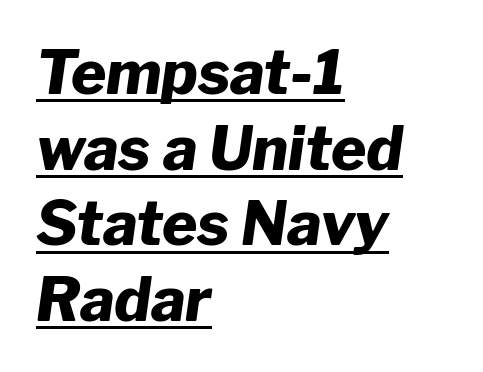
A typographer would call this underscored text. The setting favours the left margin, as ordinary paragraphs usually do. The line texture is even and compact thanks to regular tracking. This is oblique type, the kind used for emphasis or titles.
